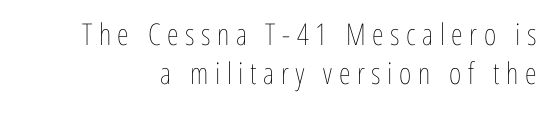
{"italic": "no", "bold": "no", "weight": "thin", "width": "condensed", "stroke_contrast": "low", "x_height": "medium", "monospaced": "no", "underline": "no", "line_spacing": "normal", "line_spacing_ratio": 1.31, "letter_spacing": "wide", "letter_spacing_em": 0.22, "glyph_px": 30}
